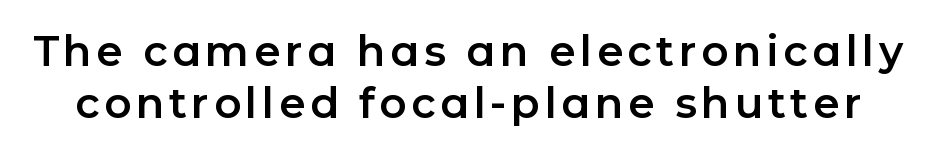
Q: Is the text italic (slanted)? A: No, it is upright.
Q: Is the typeface a serif or a sans-serif typeface? A: Sans-serif.
Q: Is the text underlined? A: No.
Q: Width (condensed, normal, or wide)? A: Normal.
Q: Stroke contrast? A: Low.
Q: x-height? A: Medium.
Q: Monospaced? A: No.
